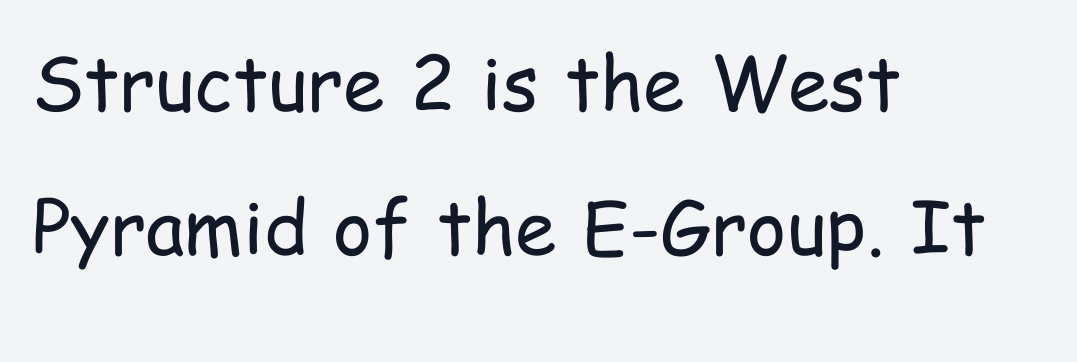
The image shows 75 px regular-weight, condensed sans-serif type, upright; set left-aligned, loose line spacing (1.92x), normal letter spacing, not underlined; low stroke contrast and a medium x-height.
